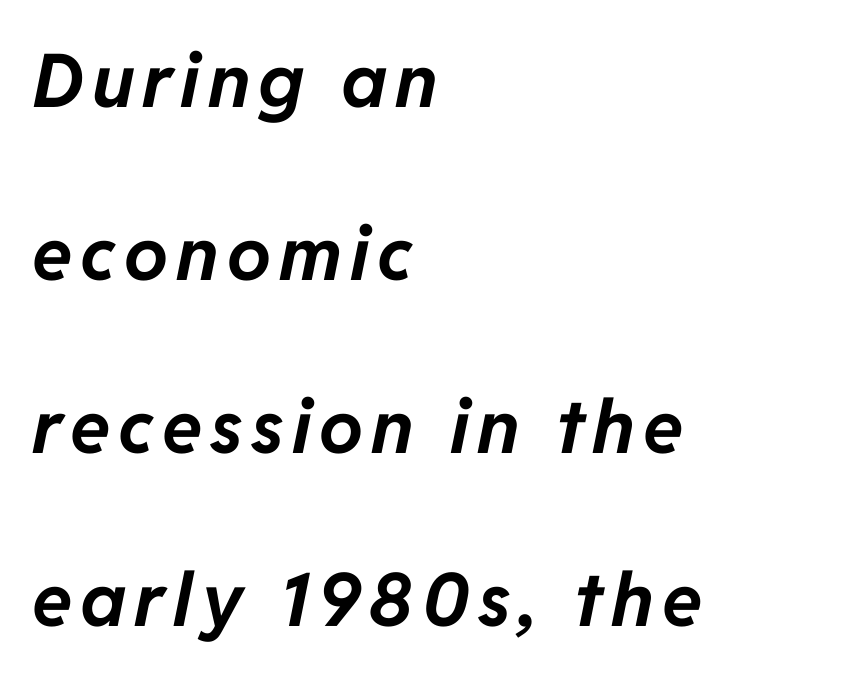
Q: Is the text bold? A: Yes.
Q: Is the text italic (slanted)? A: Yes, it leans right by about 11 degrees.
Q: Is the text underlined? A: No.
Q: How is the paragraph aligned? A: Left-aligned.
Q: Is the spacing between lines tight, normal or loose? A: Loose.
Q: Width (condensed, normal, or wide)? A: Normal.
Q: Stroke contrast? A: Low.
Q: x-height? A: Medium.
Q: Monospaced? A: No.
